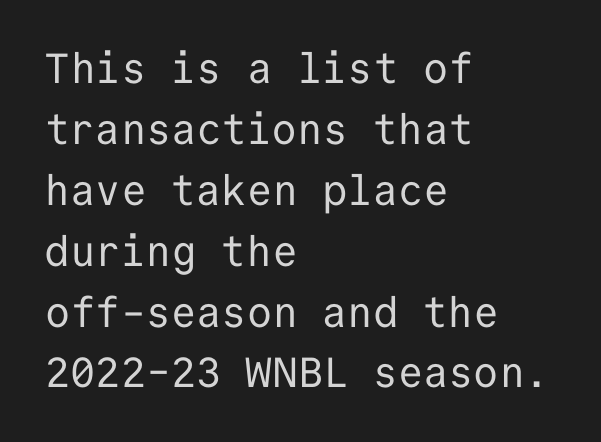
Q: Is the text bold? A: No.
Q: Is the text italic (slanted)? A: No, it is upright.
Q: Is the typeface a serif or a sans-serif typeface? A: Sans-serif.
Q: Is the text underlined? A: No.
Q: How is the paragraph aligned? A: Left-aligned.
Q: Is the spacing between letters normal or unusually wide? A: Normal.
Q: Is the spacing between lines tight, normal or loose? A: Normal.
Q: Width (condensed, normal, or wide)? A: Normal.
Q: Stroke contrast? A: Low.
Q: x-height? A: Medium.
Q: Monospaced? A: Yes.
